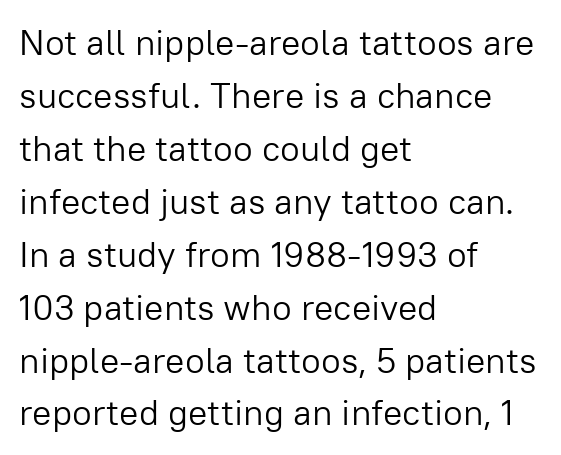
Nothing unusual about the tracking: characters are spaced as the font intends. This sample uses an upright cut, with every glyph sitting square on the baseline. The weight tops out at a normal text grade. Quick note: interline space is typical. These lines are rendered in a variable-pitch font.
